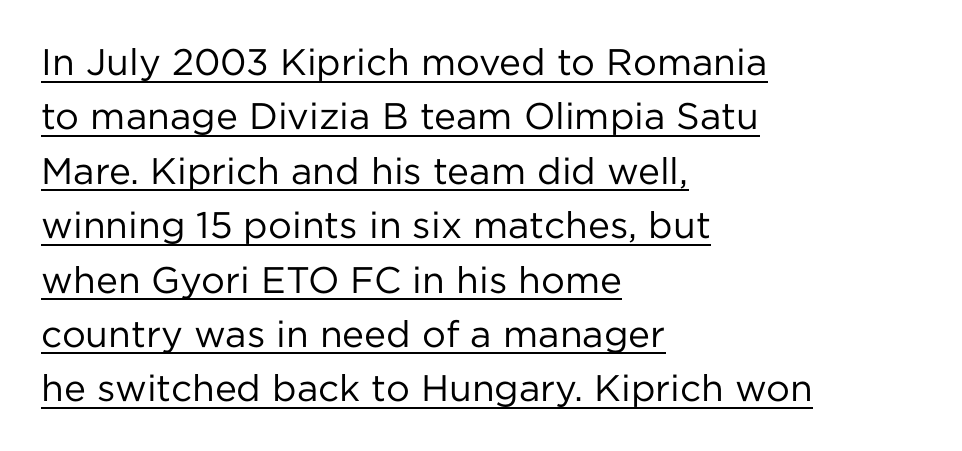
The image shows 37 px regular-weight sans-serif type, upright; set left-aligned, normal line spacing (1.47x), normal letter spacing, underlined; low stroke contrast and a medium x-height.
